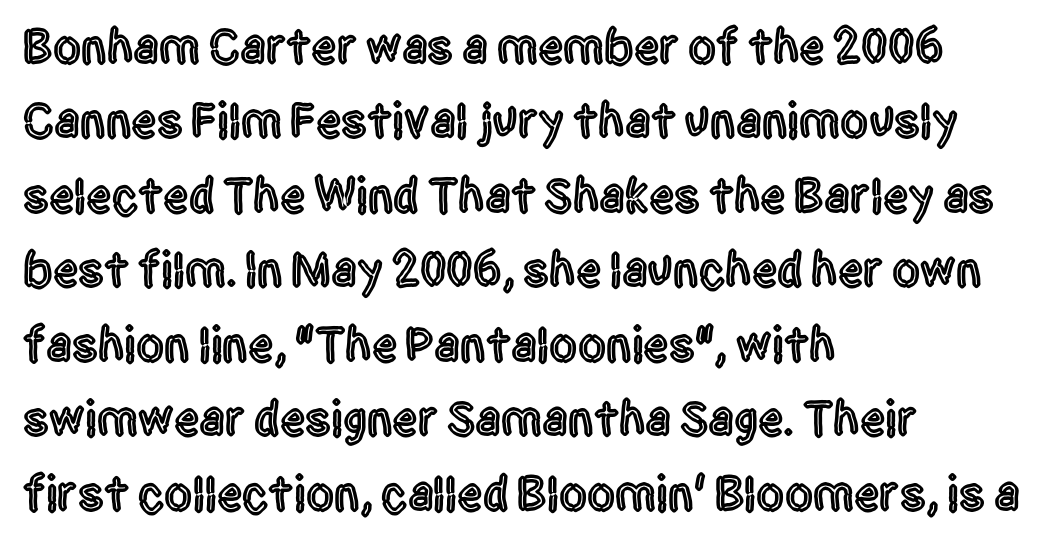
The image shows 50 px condensed sans-serif type, upright; set left-aligned, normal line spacing (1.49x), normal letter spacing, not underlined; a large x-height.
